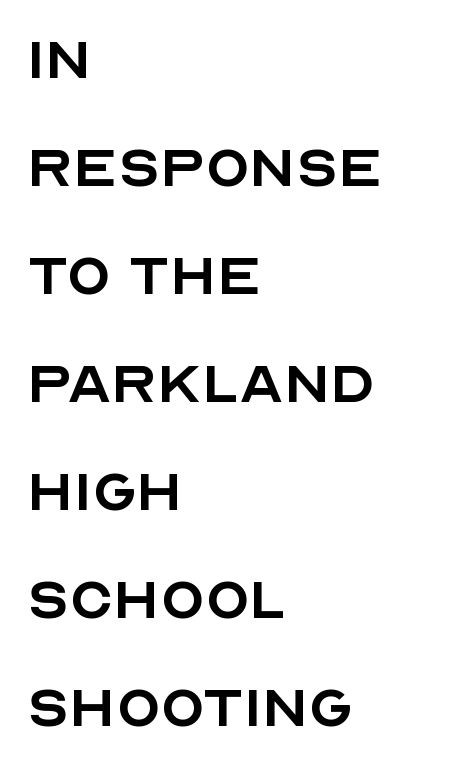
Varying glyph widths throughout — classic text-font behaviour. Weight: regular or lighter. Between one letter and the next there's only the usual sliver of space. In CSS terms this would be text-align: left. The space between consecutive lines is moderate. The rendering shows plain stroke endings on the letterforms — a sans-serif design.
